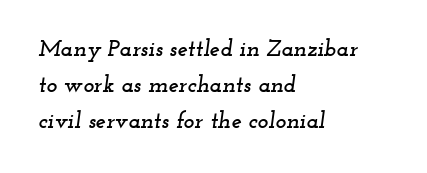
{"italic": "yes", "lean": "right", "slant_degrees": 12, "underline": "no", "align": "left", "line_spacing": "normal", "line_spacing_ratio": 1.57, "letter_spacing": "normal", "letter_spacing_em": 0.0, "glyph_px": 23}
